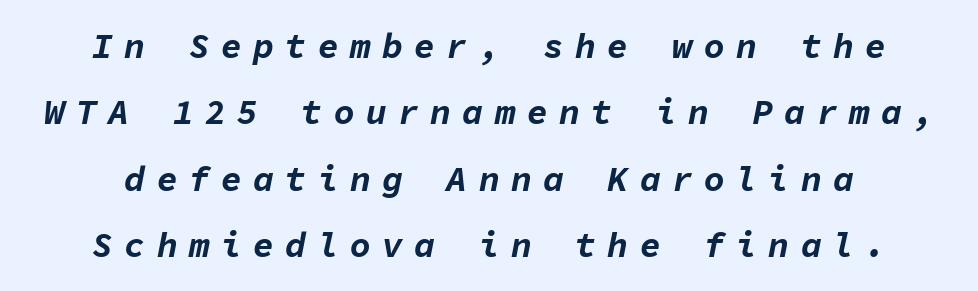
The image shows 35 px bold type, italic (leaning right), monospaced; set loose line spacing (1.9x), unusually wide letter spacing (+0.32 em), not underlined; low stroke contrast and a medium x-height.
